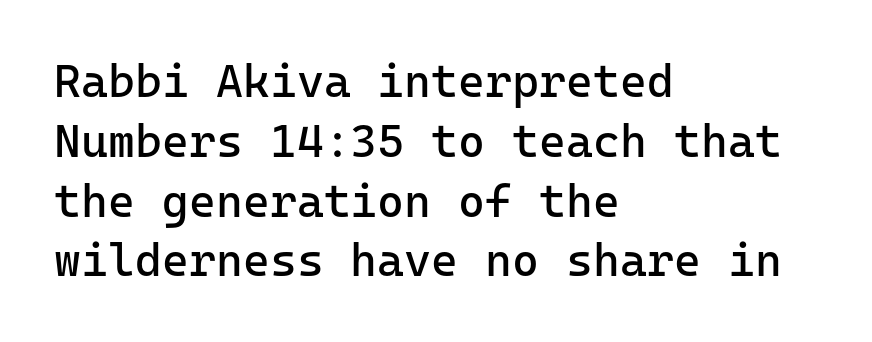
Q: Is the text bold? A: No.
Q: Is the text italic (slanted)? A: No, it is upright.
Q: Is the typeface a serif or a sans-serif typeface? A: Sans-serif.
Q: Is the text underlined? A: No.
Q: How is the paragraph aligned? A: Left-aligned.
Q: Is the spacing between letters normal or unusually wide? A: Normal.
Q: Is the spacing between lines tight, normal or loose? A: Normal.
Q: Width (condensed, normal, or wide)? A: Normal.
Q: Stroke contrast? A: Low.
Q: x-height? A: Medium.
Q: Monospaced? A: Yes.
